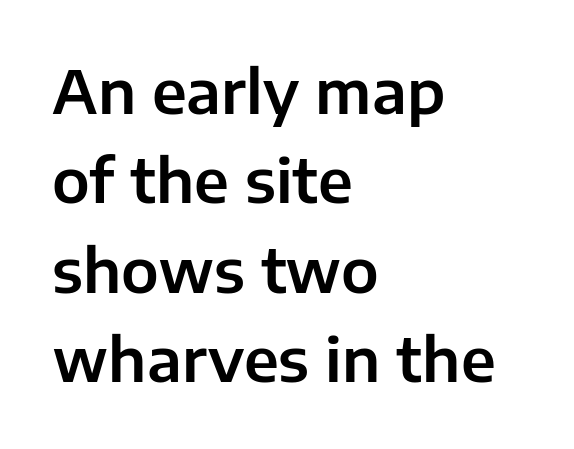
Q: Is the text italic (slanted)? A: No, it is upright.
Q: Is the typeface a serif or a sans-serif typeface? A: Sans-serif.
Q: Is the text underlined? A: No.
Q: How is the paragraph aligned? A: Left-aligned.
Q: Is the spacing between letters normal or unusually wide? A: Normal.
Q: Is the spacing between lines tight, normal or loose? A: Normal.
Q: Width (condensed, normal, or wide)? A: Normal.
Q: Stroke contrast? A: Low.
Q: x-height? A: Medium.
Q: Monospaced? A: No.
